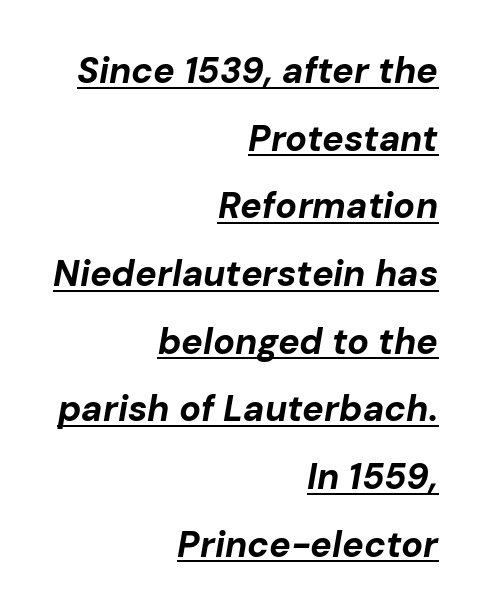
The image shows 36 px bold type, italic (leaning right); set right-aligned, line spacing 1.88x, normal letter spacing, underlined; low stroke contrast and a medium x-height.
